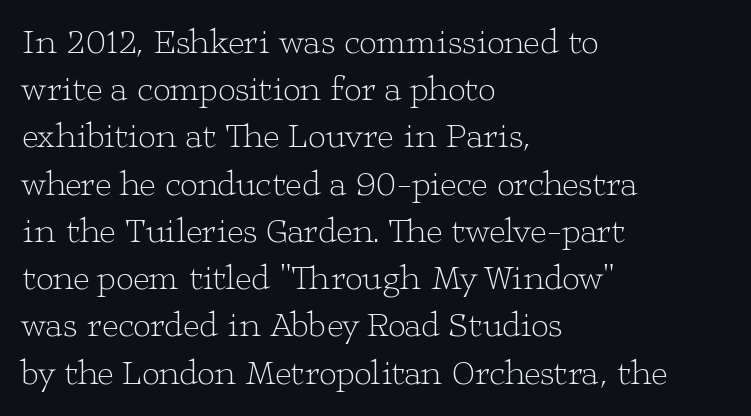
Q: Is the text bold? A: No.
Q: Is the text italic (slanted)? A: No, it is upright.
Q: Is the typeface a serif or a sans-serif typeface? A: Serif.
Q: Is the text underlined? A: No.
Q: How is the paragraph aligned? A: Left-aligned.
Q: Is the spacing between letters normal or unusually wide? A: Normal.
Q: Is the spacing between lines tight, normal or loose? A: Normal.
Q: Width (condensed, normal, or wide)? A: Wide.
Q: Stroke contrast? A: Low.
Q: x-height? A: Medium.
Q: Monospaced? A: No.
